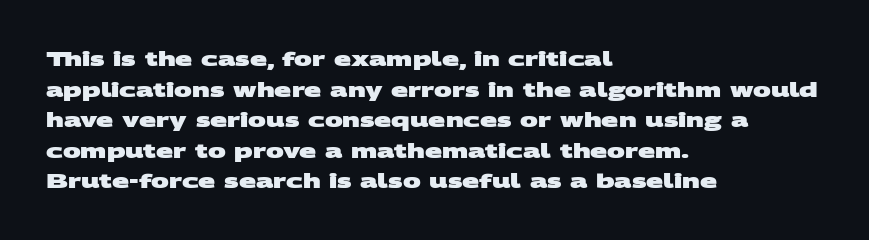
Notice how descenders clear the ascenders below comfortably — that's standard leading. Look at the tracking — it's just the regular setting, nothing added. A clean baseline with only descenders dipping below it. Leftover space on each line is placed entirely after the last word. Look at the stroke-to-counter ratio: heavy, a bold.
